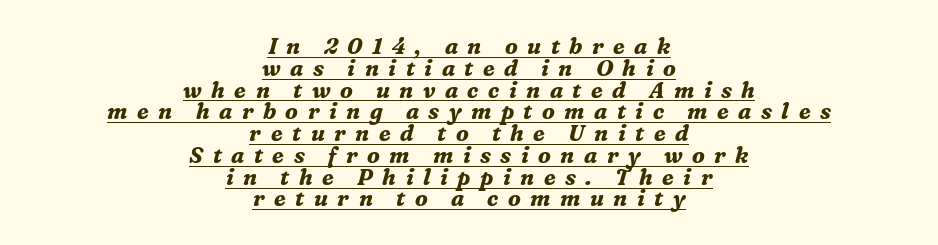
The image shows 22 px bold type, italic (leaning right); set centered, tight line spacing (0.99x), unusually wide letter spacing (+0.43 em), underlined.
